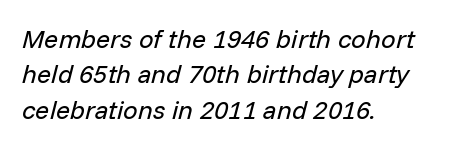
Horizontal bands of white between lines are of average thickness. No extra tracking has been applied to these lines. Plain, unruled lines of type. The weight would be labelled regular, book, light, or lighter still. Notice how the stems are inclined rather than vertical — that's the hallmark of italics. Does the copy run flush right? No — it runs flush left.
